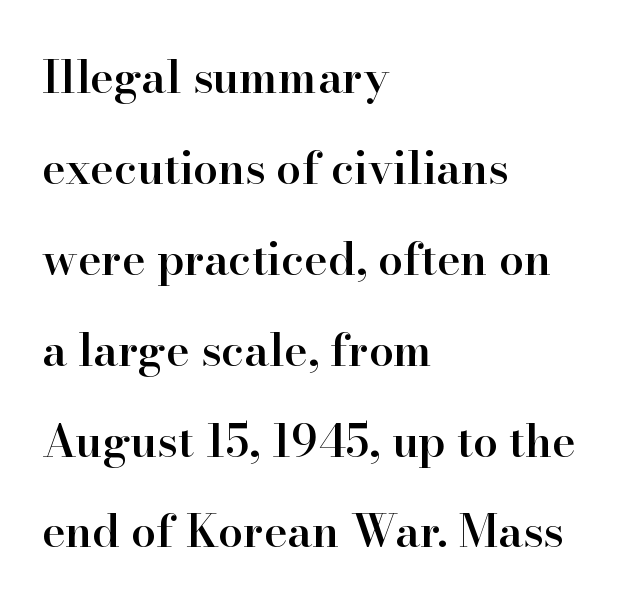
{"serif": "yes", "italic": "no", "bold": "semi", "weight": "semibold", "width": "normal", "stroke_contrast": "high", "x_height": "small", "monospaced": "no", "underline": "no", "align": "left", "line_spacing": "loose", "line_spacing_ratio": 2.02, "letter_spacing": "normal", "letter_spacing_em": 0.0, "glyph_px": 45}
